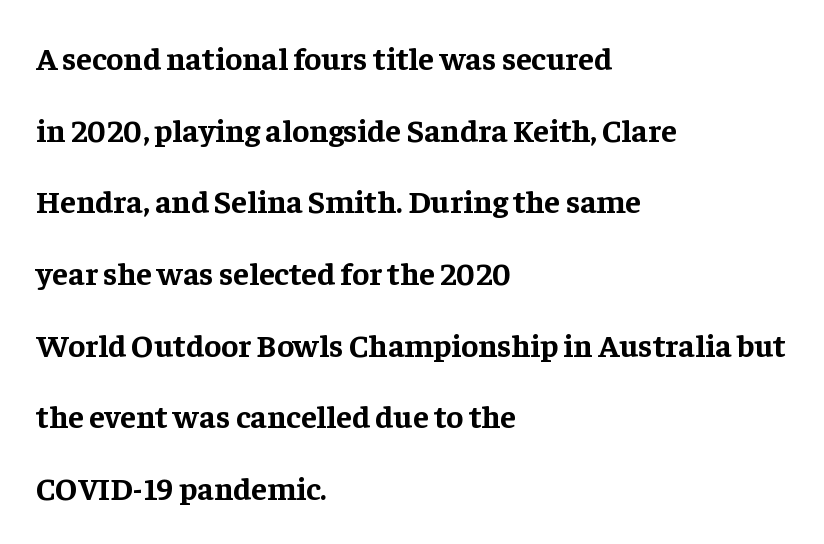
Inter-character spacing is left at the font's built-in metrics. This sample uses a serif face. Characters remain perfectly vertical along every line. Bold? Absolutely — the strokes are thick and heavy. A typesetter would call this proportional, since set widths differ per character. Horizontal bands of white between lines are thick stripes.
